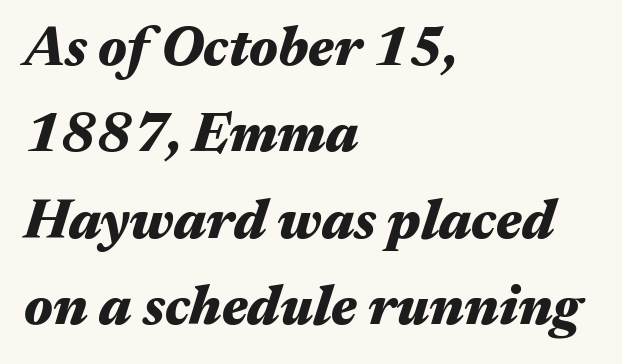
Descender tails drop into unmarked territory. Casual observation: everything's shoved over to the left. The passage shown is emphatically bold. Observe the ordinary spacing: letters are neighbours, not strangers. A typesetter would call this leading conventional body-copy spacing.
